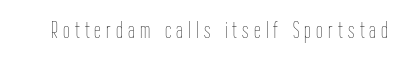
Q: Is the text bold? A: No.
Q: Is the text italic (slanted)? A: No, it is upright.
Q: Is the text underlined? A: No.
Q: Is the spacing between letters normal or unusually wide? A: Unusually wide.
